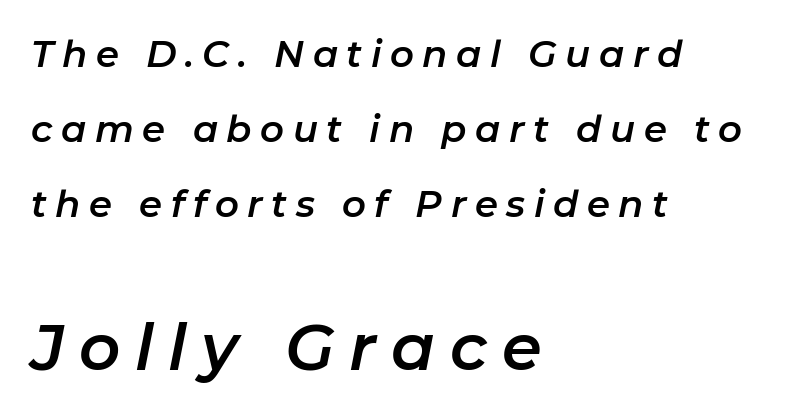
Q: Is the text italic (slanted)? A: Yes, it leans right by about 11 degrees.
Q: Is the text underlined? A: No.
Q: How is the paragraph aligned? A: Left-aligned.
Q: Is the spacing between letters normal or unusually wide? A: Unusually wide.
Q: Is the spacing between lines tight, normal or loose? A: Loose.
Q: Which block of text is set in a larger size, the first (top) or the second (bottom)? A: The second (bottom) one.
Q: Width (condensed, normal, or wide)? A: Normal.
Q: Stroke contrast? A: Low.
Q: x-height? A: Medium.
Q: Monospaced? A: No.
